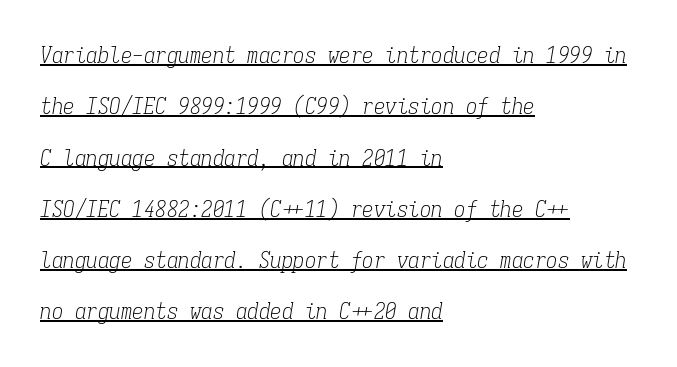
The image shows 23 px text type, italic (leaning right); set left-aligned, loose line spacing (2.23x), normal letter spacing, underlined.
